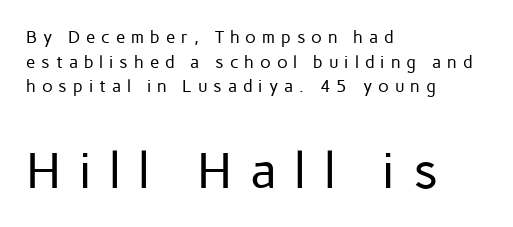
This is sans-serif lettering, the kind often seen on screens and signage. Character size in the trailing block exceeds that of the leading block. The space between consecutive lines is moderate. Compared with typical body copy, the letter spacing here is much looser.
